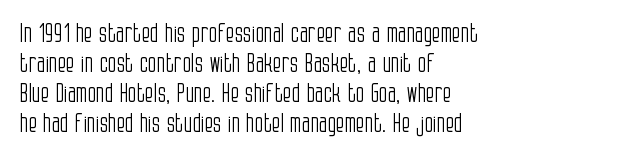
The image shows 25 px text type, upright; set left-aligned, line spacing 1.2x, normal letter spacing, not underlined.
